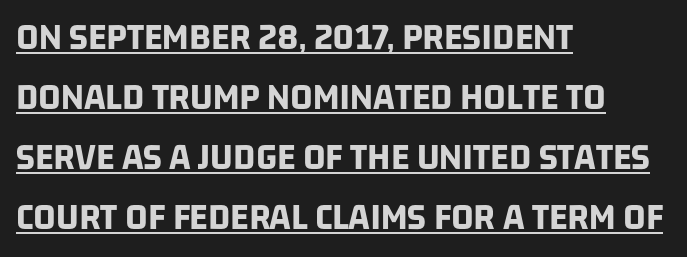
The image shows 39 px bold, condensed sans-serif type; set left-aligned, normal line spacing (1.54x), normal letter spacing, underlined; low stroke contrast and a large x-height.
